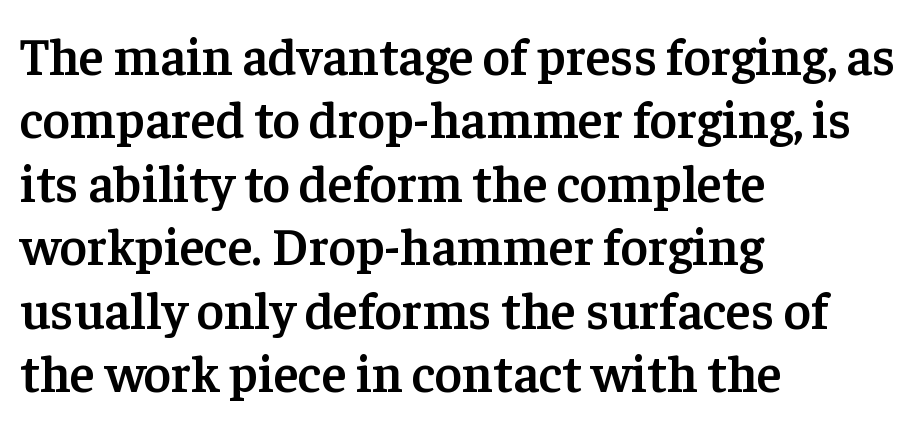
The image shows 52 px semibold serif type, upright; set left-aligned, line spacing 1.22x, normal letter spacing, not underlined; low stroke contrast and a medium x-height.
